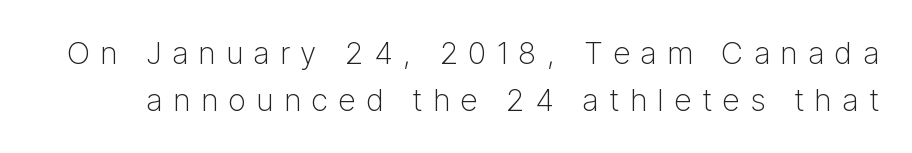
The image shows 31 px light sans-serif type, upright; set normal line spacing (1.52x), unusually wide letter spacing (+0.33 em), not underlined; low stroke contrast and a medium x-height.
